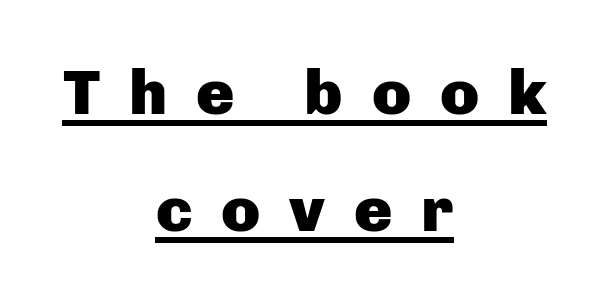
How heavy is the stroke? Heavy — this is a bold. Where is the straight margin? There isn't one; the lines are centered. The lettering stays uniformly vertical, giving the passage a roman look. Each letter keeps its own natural width here, so spacing adapts to shape.
